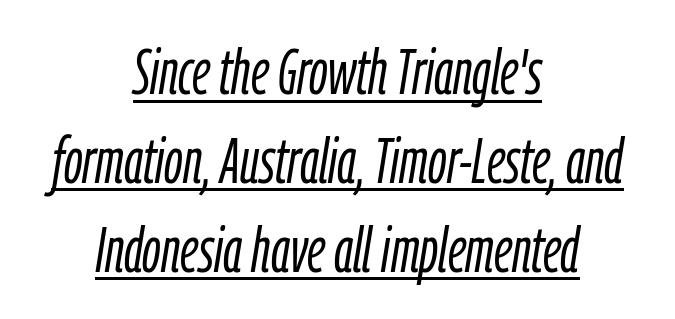
Q: Is the text bold? A: No.
Q: Is the text italic (slanted)? A: Yes, it leans right by about 9 degrees.
Q: Is the text underlined? A: Yes.
Q: How is the paragraph aligned? A: Centered.
Q: Is the spacing between letters normal or unusually wide? A: Normal.
Q: Is the spacing between lines tight, normal or loose? A: Normal.
Q: Width (condensed, normal, or wide)? A: Condensed.
Q: Stroke contrast? A: Low.
Q: x-height? A: Medium.
Q: Monospaced? A: No.
